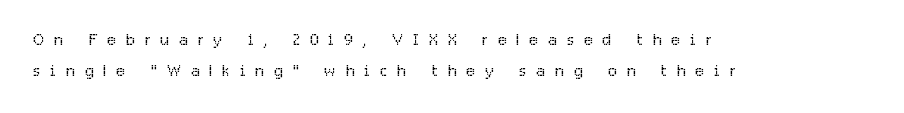
Display-style spreading of the glyphs; the letterfit is very open. Normally led — the rows are evenly, conventionally spaced. The strip under each line holds only bare page. Caption: multi-line text, flush left, ragged right. Does the lettering tilt? It doesn't — this is upright.
